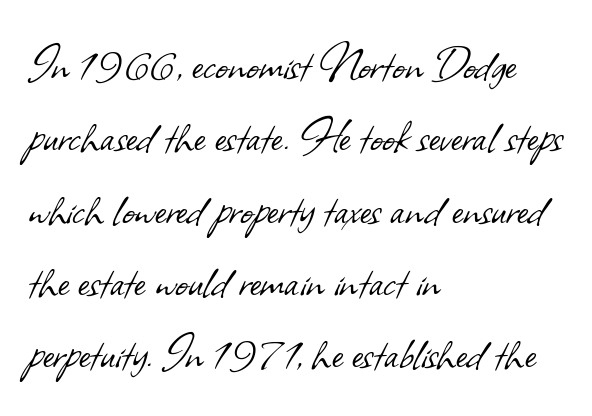
{"serif": "no", "bold": "no", "weight": "light", "width": "normal", "stroke_contrast": "low", "x_height": "small", "monospaced": "no", "underline": "no", "align": "left", "line_spacing": "normal", "line_spacing_ratio": 1.34, "letter_spacing": "normal", "letter_spacing_em": 0.0, "glyph_px": 54}
